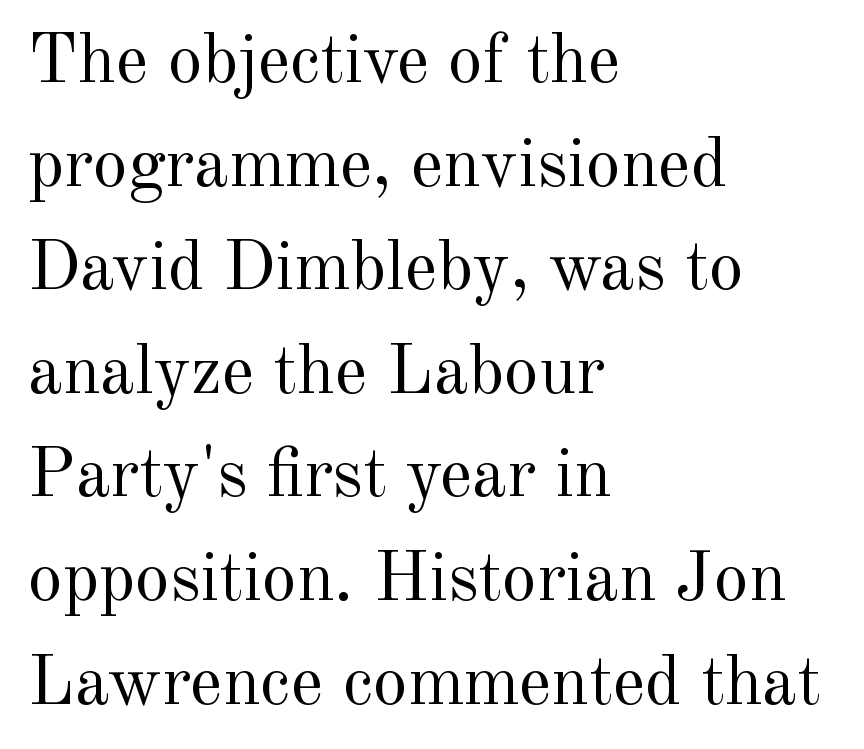
Q: Is the text bold? A: No.
Q: Is the text italic (slanted)? A: No, it is upright.
Q: Is the typeface a serif or a sans-serif typeface? A: Serif.
Q: Is the text underlined? A: No.
Q: How is the paragraph aligned? A: Left-aligned.
Q: Is the spacing between letters normal or unusually wide? A: Normal.
Q: Is the spacing between lines tight, normal or loose? A: Normal.
Q: Width (condensed, normal, or wide)? A: Normal.
Q: x-height? A: Small.
Q: Monospaced? A: No.
